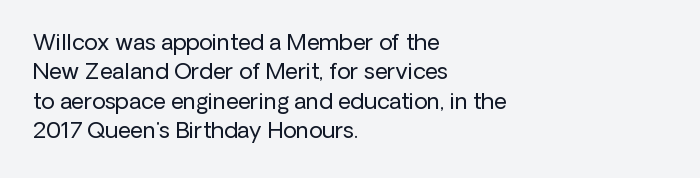
Q: Is the text bold? A: No.
Q: Is the text italic (slanted)? A: No, it is upright.
Q: Is the text underlined? A: No.
Q: How is the paragraph aligned? A: Left-aligned.
Q: Is the spacing between letters normal or unusually wide? A: Normal.
Q: Is the spacing between lines tight, normal or loose? A: Normal.
